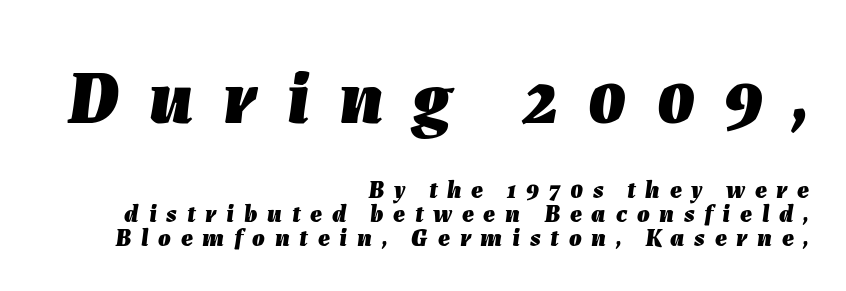
Decoration check: the copy has no underline. The passage shown begins with its larger block and ends with its smaller one. Here the glyphs are tracked loosely, breaking word shapes into spaced letters. Spacing verdict: proportional, widths tailored to each character.
